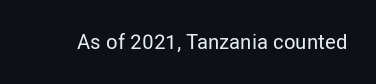
Q: Is the text italic (slanted)? A: No, it is upright.
Q: Is the text underlined? A: No.
Q: Is the spacing between letters normal or unusually wide? A: Normal.
